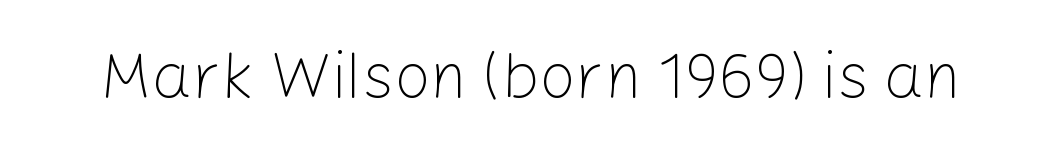
Underlining? Definitely not there. This sample has the flowing, uneven cadence of proportional lettering. Every character sits straight up, as roman type does. The cut favours lightness, reaching ordinary text weight at its darkest.
